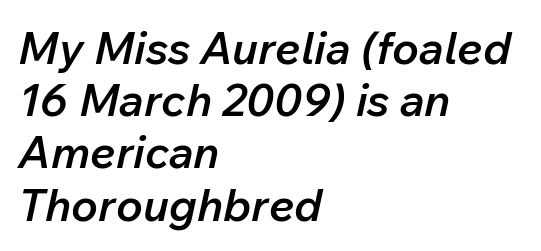
Slanted lettering throughout. The space directly below the letters is spotless. I'd describe the lettering as semibold — firm but not a full bold. Note the varied advance widths — an 'i' is clearly narrower than an 'm'.
